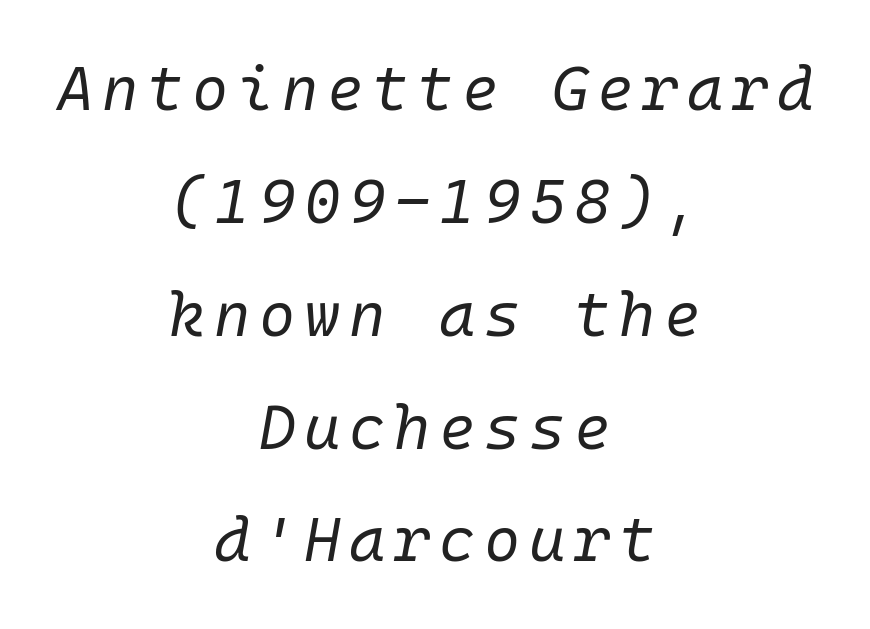
Nobody drew a line under any word here. Stem width sits at or under what a default text font uses. Leftover space on each line is divided equally before and after the words. The face used here has a pronounced slope to its letters.
